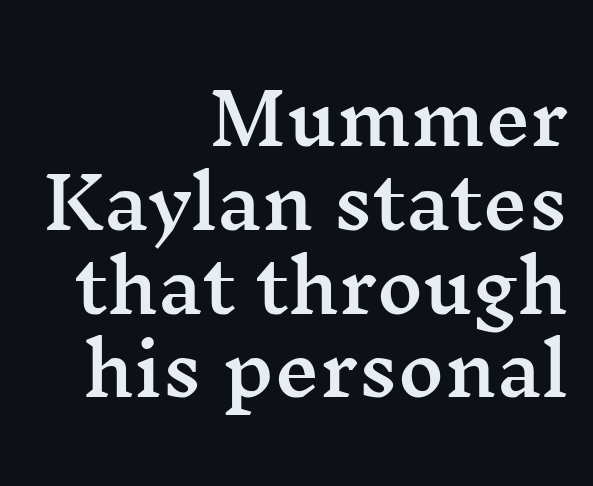
Q: Is the text italic (slanted)? A: No, it is upright.
Q: Is the typeface a serif or a sans-serif typeface? A: Serif.
Q: Is the text underlined? A: No.
Q: How is the paragraph aligned? A: Right-aligned.
Q: Is the spacing between letters normal or unusually wide? A: Normal.
Q: Width (condensed, normal, or wide)? A: Wide.
Q: Stroke contrast? A: Medium.
Q: x-height? A: Medium.
Q: Monospaced? A: No.
